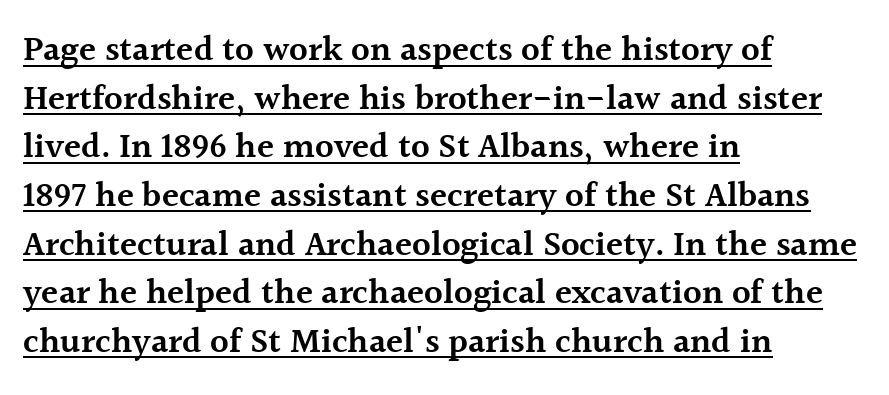
Each line starts at the same left margin while the right side varies. How would I describe the line gaps? Plain and ordinary. The lettering stays uniformly vertical, giving the passage a roman look. The typesetting leans somewhat heavy: a semibold.
